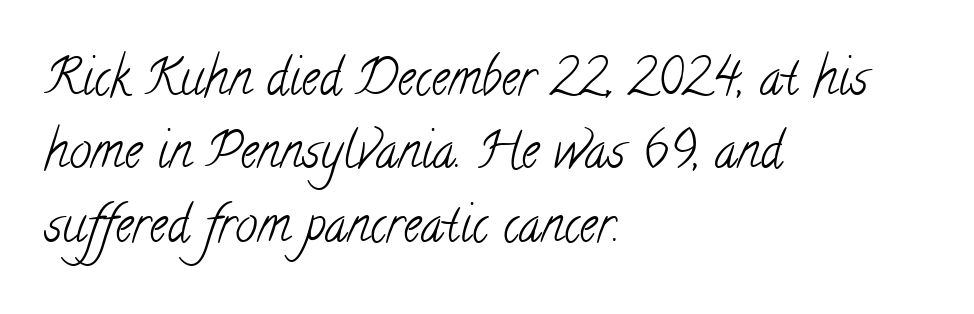
Leading: standard. Is the letter spacing exaggerated? No — it looks like the ordinary default. Casual observation: everything's shoved over to the left. The letters advance in unequal steps, a hallmark of proportional type. Lines of text with bare space underneath. Unbolded letterforms with no extra heft.
